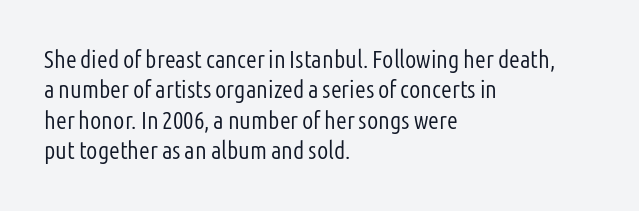
Nope, not italic — everything's standing straight. Only glyphs here, with clear space below each row. Leftover space on each line is placed entirely after the last word. The gaps between neighbouring characters are ordinary and unremarkable. A light-to-regular cut is what we see here.
